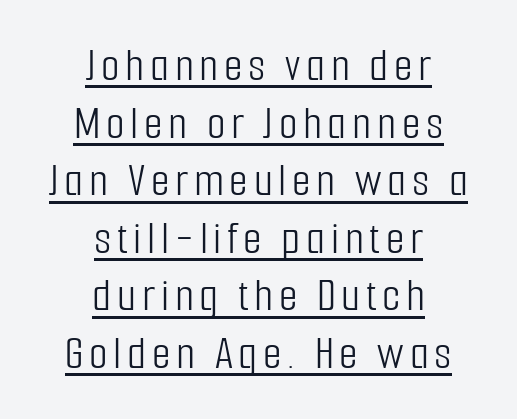
This is not heavy type; no bold has been used. Varying glyph widths throughout — classic text-font behaviour. In CSS terms this would be text-align: center. The passage shown is underscored from start to finish.
